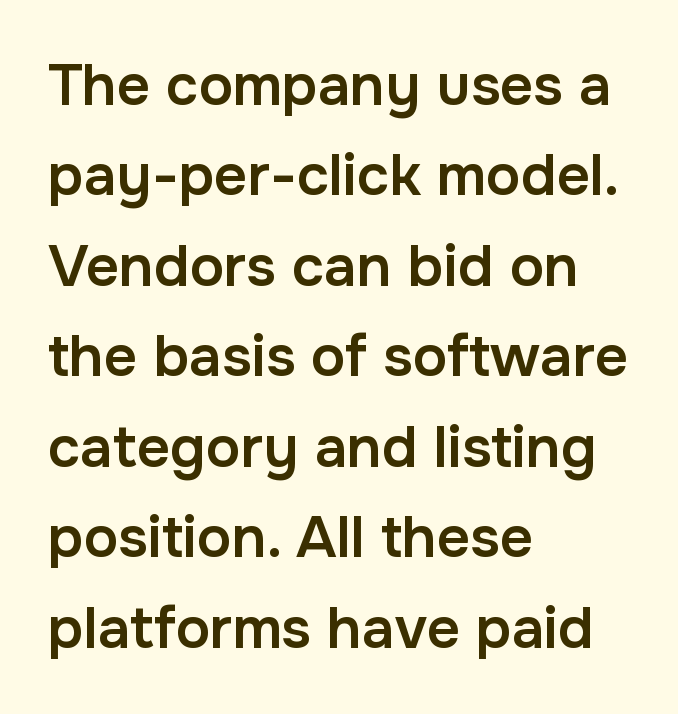
{"serif": "no", "italic": "no", "bold": "semi", "weight": "semibold", "width": "normal", "stroke_contrast": "low", "x_height": "medium", "monospaced": "no", "underline": "no", "align": "left", "line_spacing": "normal", "line_spacing_ratio": 1.56, "letter_spacing": "normal", "letter_spacing_em": 0.0, "glyph_px": 58}
